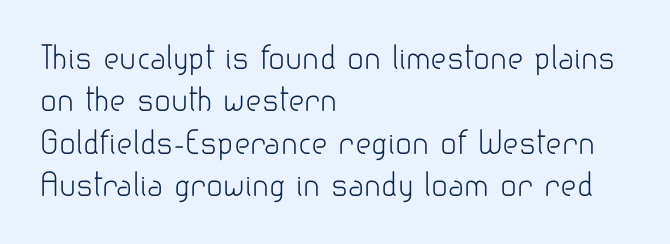
Q: Is the text bold? A: No.
Q: Is the text italic (slanted)? A: No, it is upright.
Q: Is the typeface a serif or a sans-serif typeface? A: Sans-serif.
Q: Is the text underlined? A: No.
Q: How is the paragraph aligned? A: Left-aligned.
Q: Is the spacing between letters normal or unusually wide? A: Normal.
Q: Is the spacing between lines tight, normal or loose? A: Normal.
Q: Width (condensed, normal, or wide)? A: Normal.
Q: Stroke contrast? A: Low.
Q: x-height? A: Small.
Q: Monospaced? A: No.
